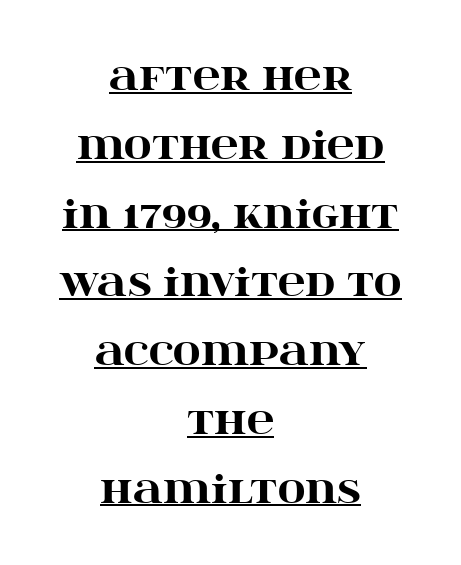
The image shows 38 px heavy, wide serif type, upright; set centered, line spacing 1.81x, normal letter spacing, underlined; high stroke contrast and a large x-height.
